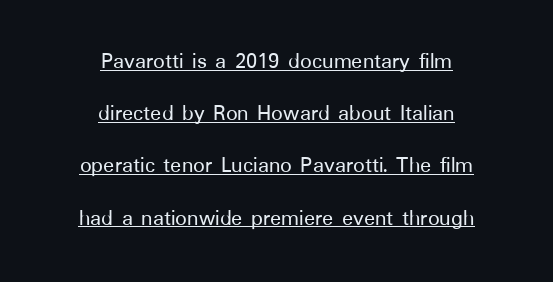
Q: Is the text italic (slanted)? A: No, it is upright.
Q: Is the text underlined? A: Yes.
Q: How is the paragraph aligned? A: Centered.
Q: Is the spacing between letters normal or unusually wide? A: Normal.
Q: Is the spacing between lines tight, normal or loose? A: Loose.
